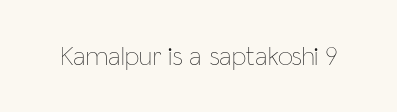
{"italic": "no", "bold": "no", "underline": "no", "letter_spacing": "normal", "letter_spacing_em": 0.0, "glyph_px": 27}
